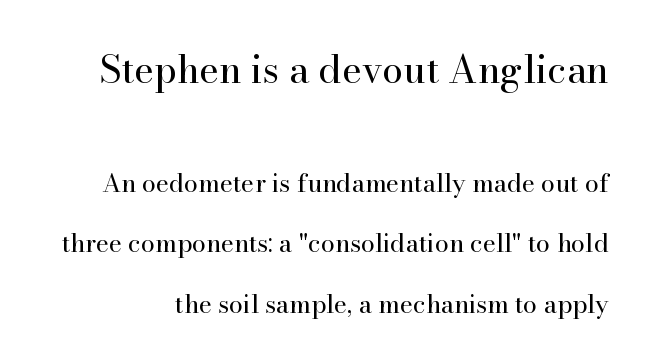
Has an underline been added? It has not. The rendering shows small feet on the letterforms — a serif design. A typesetter would call this leading open, well beyond the default. Letters have the restrained weight of plain body copy at most. Style check: upright.
